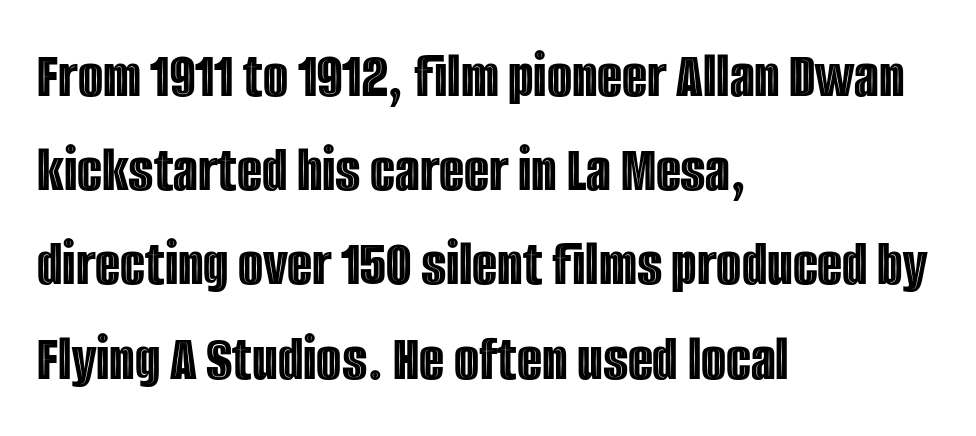
Q: Is the text italic (slanted)? A: No, it is upright.
Q: Is the text underlined? A: No.
Q: How is the paragraph aligned? A: Left-aligned.
Q: Is the spacing between letters normal or unusually wide? A: Normal.
Q: Is the spacing between lines tight, normal or loose? A: Normal.
Q: Width (condensed, normal, or wide)? A: Condensed.
Q: x-height? A: Large.
Q: Monospaced? A: No.
